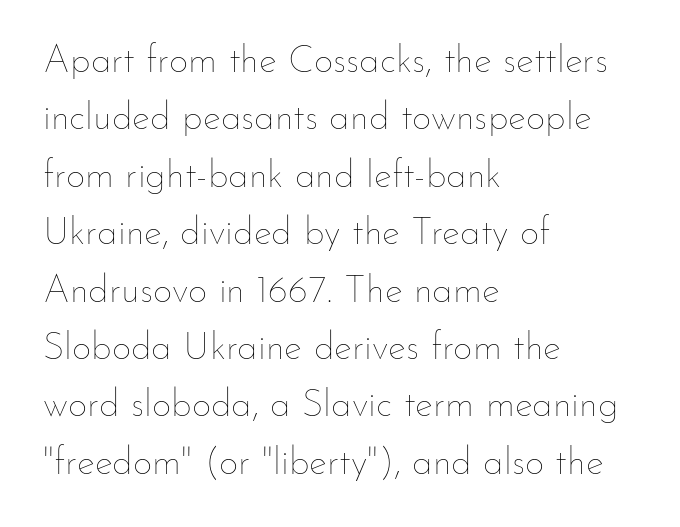
All the whitespace from short lines collects on the right. The lines sit at an ordinary, default distance from one another. Default kerning and tracking; the words read as compact shapes. Underline: absent. Heft: none added — not bold. Ordinary non-slanted type is in use.
